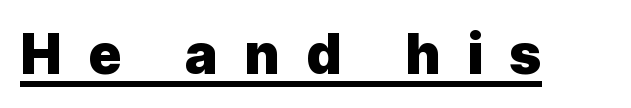
The image shows 55 px heavy sans-serif type, upright; set unusually wide letter spacing (+0.48 em), underlined; a medium x-height.
